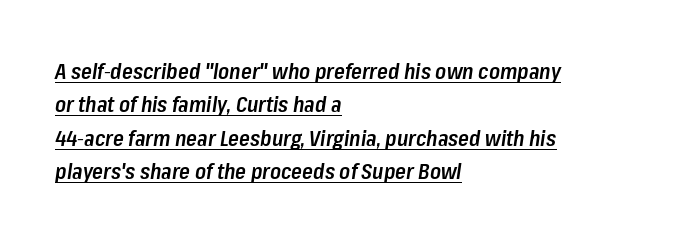
{"italic": "yes", "lean": "right", "slant_degrees": 8, "bold": "semi", "underline": "yes", "align": "left", "line_spacing": "normal", "line_spacing_ratio": 1.52, "letter_spacing": "normal", "letter_spacing_em": 0.0, "glyph_px": 22}
